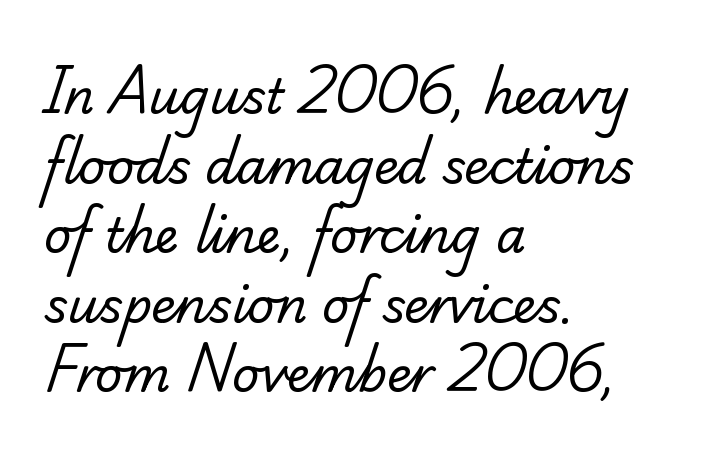
Q: Is the text bold? A: No.
Q: Is the typeface a serif or a sans-serif typeface? A: Serif.
Q: Is the text underlined? A: No.
Q: How is the paragraph aligned? A: Left-aligned.
Q: Is the spacing between letters normal or unusually wide? A: Normal.
Q: Is the spacing between lines tight, normal or loose? A: Normal.
Q: Width (condensed, normal, or wide)? A: Normal.
Q: Stroke contrast? A: Low.
Q: x-height? A: Small.
Q: Monospaced? A: No.
